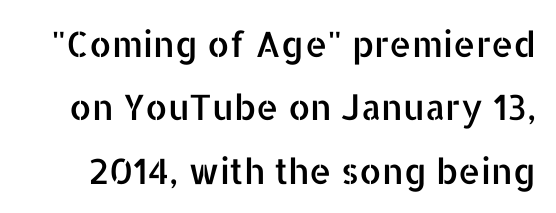
The image shows 35 px sans-serif type, upright; set line spacing 1.81x, normal letter spacing, not underlined; low stroke contrast and a medium x-height.
